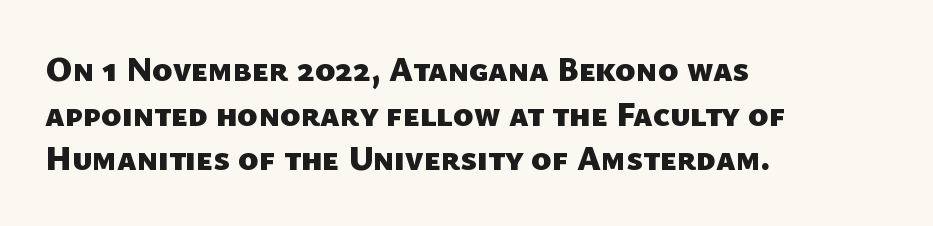
{"serif": "no", "bold": "yes", "weight": "heavy", "width": "normal", "stroke_contrast": "low", "x_height": "medium", "monospaced": "no", "underline": "no", "align": "left", "line_spacing": "normal", "line_spacing_ratio": 1.31, "letter_spacing": "normal", "letter_spacing_em": 0.0, "glyph_px": 34}
